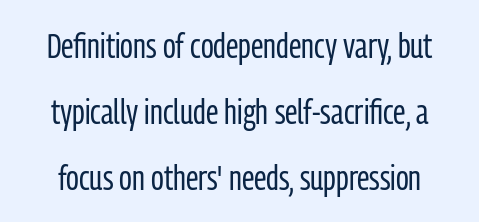
The image shows 35 px regular-weight, condensed sans-serif type, upright; set line spacing 1.88x, normal letter spacing, not underlined; low stroke contrast and a medium x-height.
